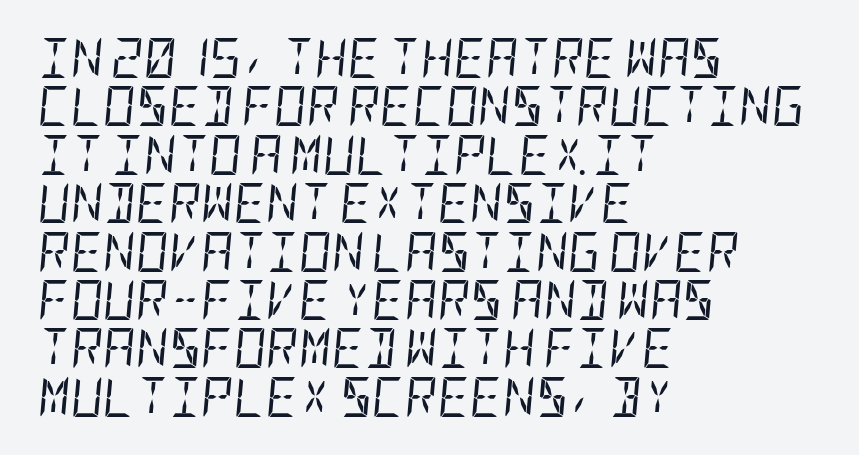
The words here are not underlined. Alignment: flush left. Slanted lettering throughout. Between one letter and the next there's only the usual sliver of space. No heavy texture on the line: the type isn't bold.
